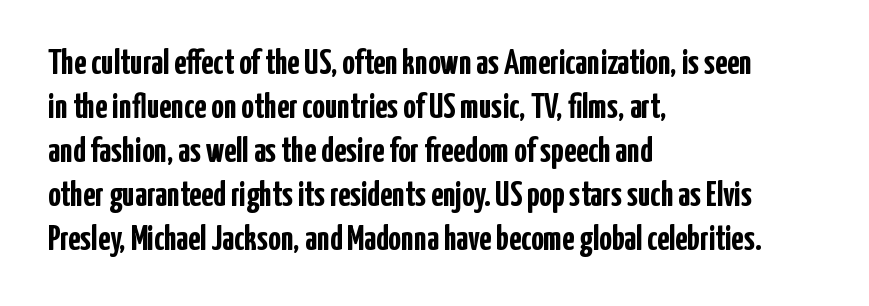
The letters advance in unequal steps, a hallmark of proportional type. The paragraph shown leans on its left margin. Lines of text with bare space underneath. Set as a true bold cut, around the 700 mark.
